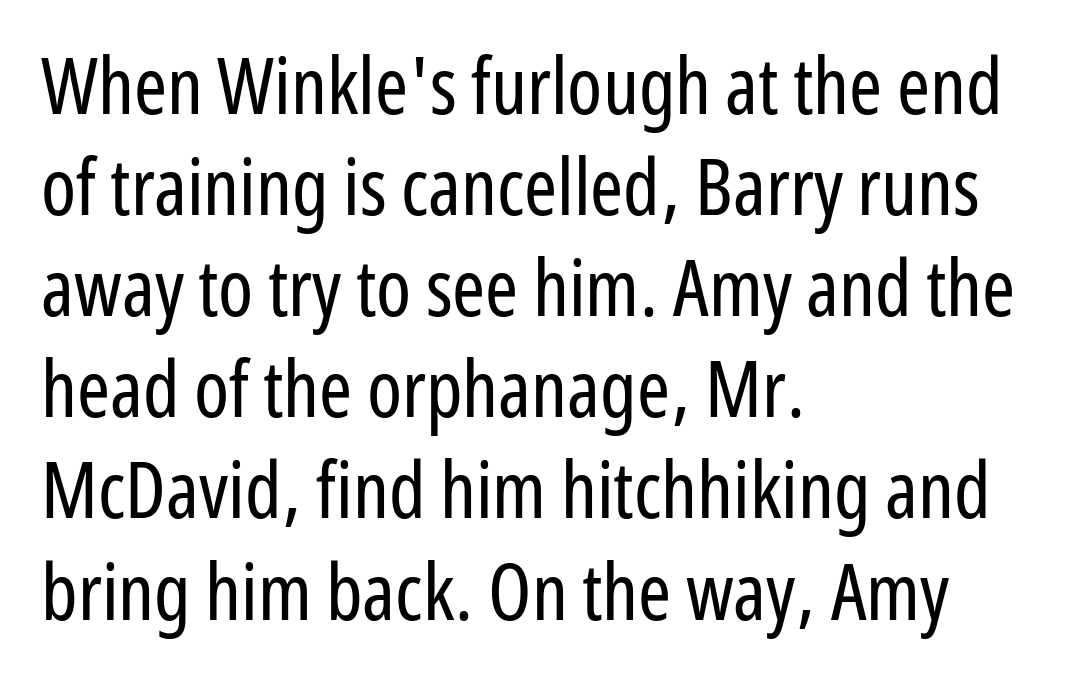
The image shows 79 px regular-weight, condensed sans-serif type, upright; set left-aligned, normal line spacing (1.28x), normal letter spacing, not underlined; low stroke contrast and a medium x-height.
